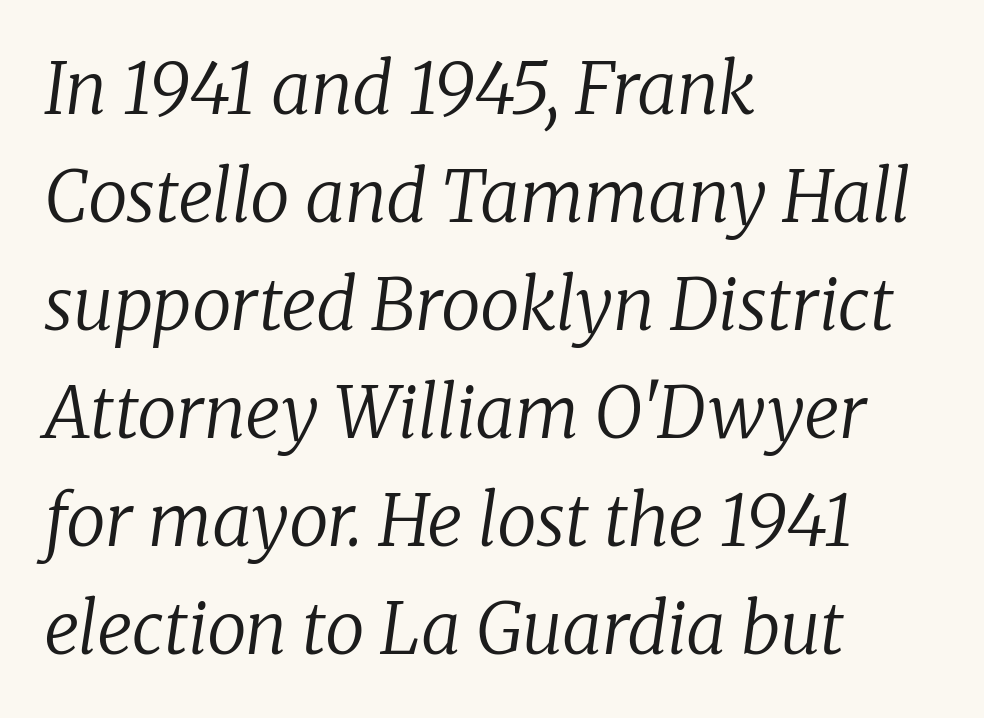
Line spacing here is normal. Heft: none added — not bold. Each letter's strokes conclude with small projecting serifs. Tracking here is standard; glyphs follow each other at the usual distance.
